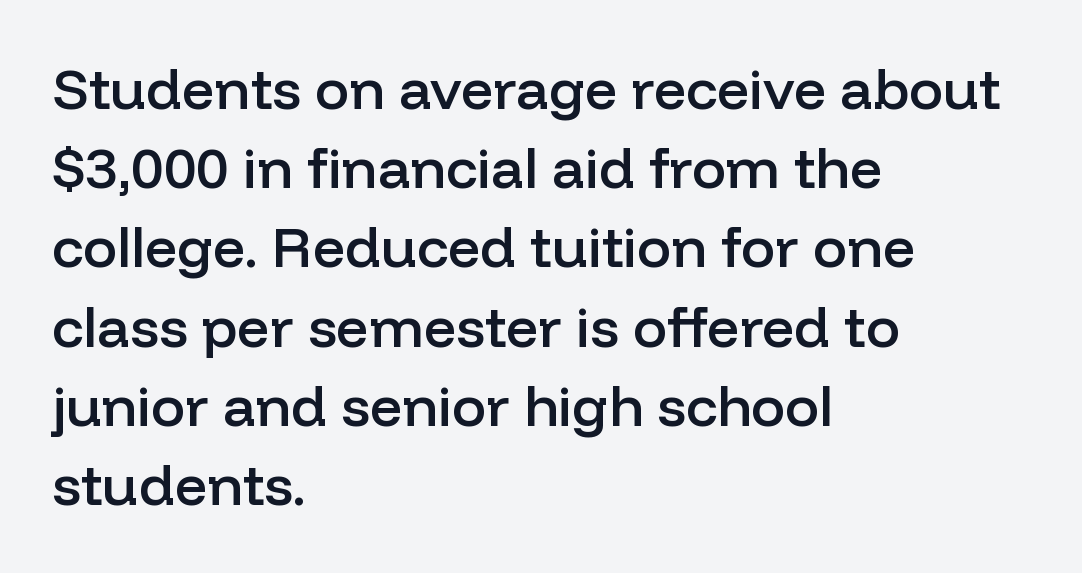
On the weight axis this lands at semibold, roughly 600. Students, note that the glyphs here touch the page at normal intervals. Each letter's strokes conclude bluntly, with no projecting serifs. Italic? Not at all — the glyphs are vertical. Quick note: interline space is typical.
